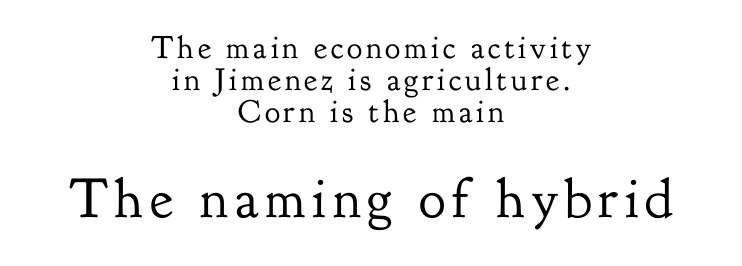
Tall strokes in this sample are plumb rather than angled. Whoever set this chose condensed vertical rhythm over breathing room. Caption: upper text group reduced, lower text group enlarged. The face used here is proportionally spaced, like ordinary book or web type. The setting favours the middle, as headings and verse often do. Is this a sans? No — the strokes have serifs.
